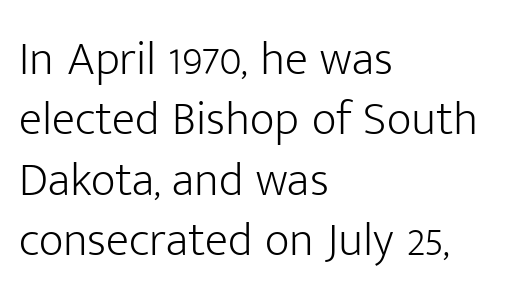
The image shows 48 px light sans-serif type, upright; set left-aligned, normal line spacing (1.26x), normal letter spacing, not underlined; low stroke contrast and a medium x-height.
